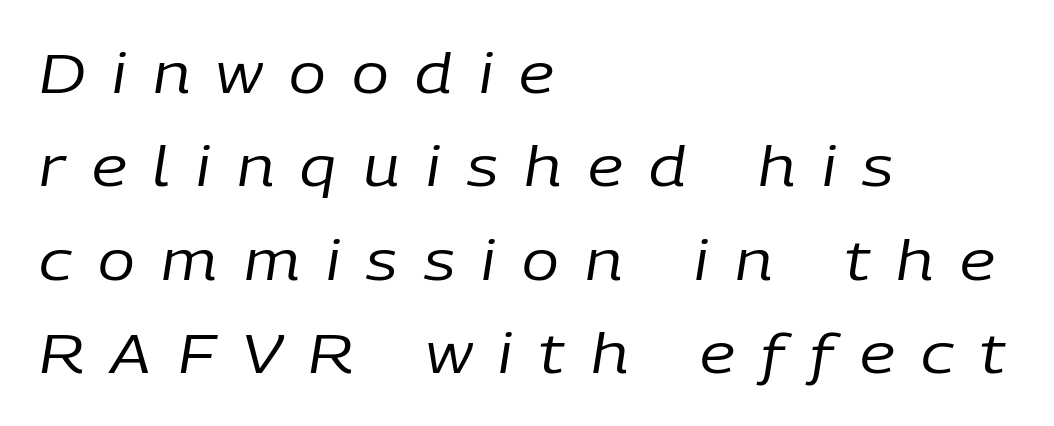
{"italic": "yes", "lean": "right", "slant_degrees": 9, "bold": "no", "weight": "regular", "width": "normal", "stroke_contrast": "low", "x_height": "medium", "monospaced": "no", "underline": "no", "align": "left", "line_spacing": "normal", "line_spacing_ratio": 1.7, "letter_spacing": "wide", "letter_spacing_em": 0.48, "glyph_px": 55}
